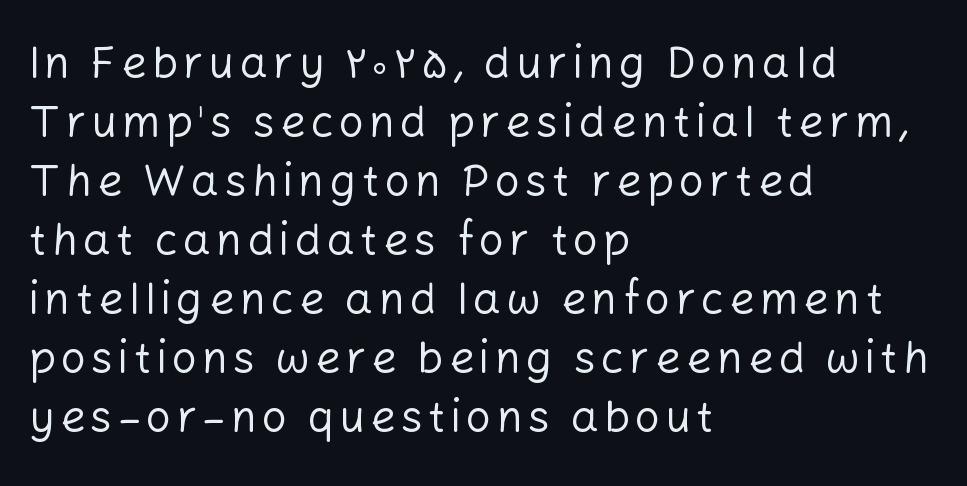
Q: Is the text bold? A: No.
Q: Is the text italic (slanted)? A: No, it is upright.
Q: Is the typeface a serif or a sans-serif typeface? A: Sans-serif.
Q: Is the text underlined? A: No.
Q: How is the paragraph aligned? A: Left-aligned.
Q: Is the spacing between lines tight, normal or loose? A: Normal.
Q: Width (condensed, normal, or wide)? A: Normal.
Q: Stroke contrast? A: Low.
Q: x-height? A: Medium.
Q: Monospaced? A: No.
